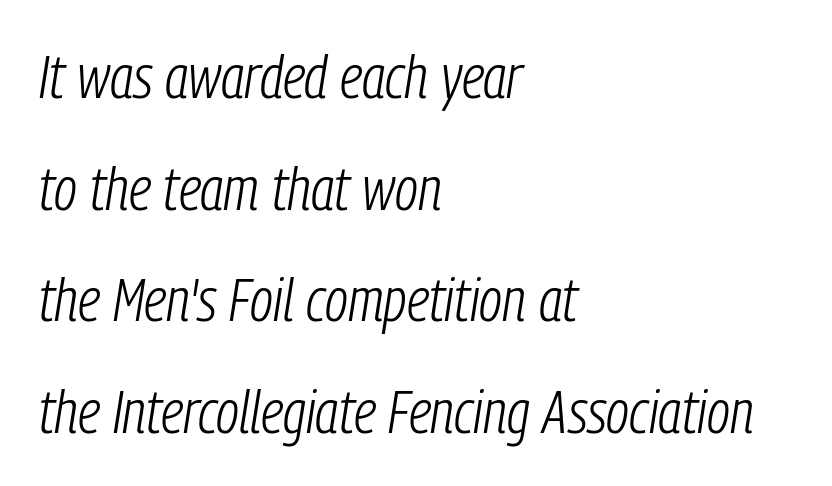
The image shows 60 px light, condensed type, italic (leaning right); set left-aligned, line spacing 1.86x, normal letter spacing, not underlined; low stroke contrast and a medium x-height.
